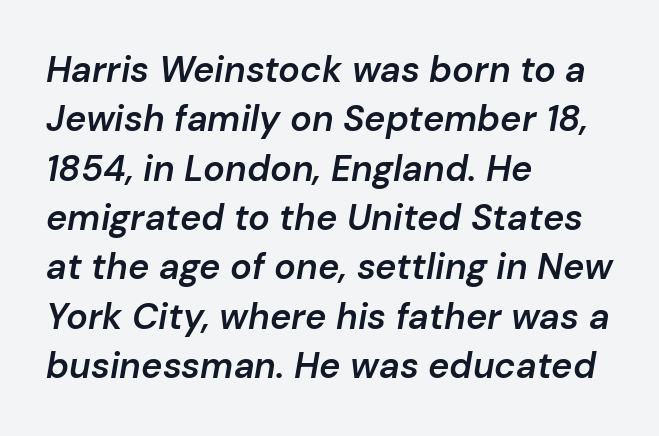
These lines carry some extra weight — a demibold, not a full bold. Character widths vary here, with narrow letters taking less room than wide ones. Quick note: underline off. Quick note: italic. Compared with typical paragraphs, the rows here are spaced about the same. Alignment: flush left.
